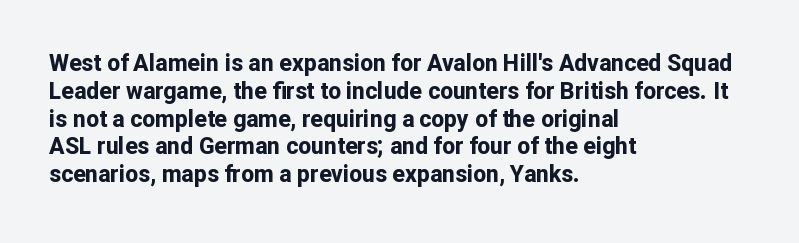
Q: Is the text bold? A: Yes.
Q: Is the text italic (slanted)? A: No, it is upright.
Q: Is the text underlined? A: No.
Q: How is the paragraph aligned? A: Left-aligned.
Q: Is the spacing between letters normal or unusually wide? A: Normal.
